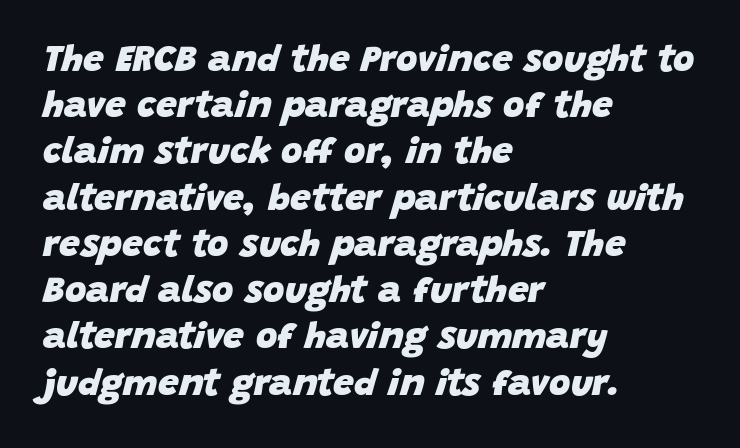
Q: Is the text bold? A: Yes.
Q: Is the text italic (slanted)? A: Yes, it leans right by about 15 degrees.
Q: Is the text underlined? A: No.
Q: How is the paragraph aligned? A: Left-aligned.
Q: Is the spacing between letters normal or unusually wide? A: Normal.
Q: Is the spacing between lines tight, normal or loose? A: Normal.
Q: Width (condensed, normal, or wide)? A: Normal.
Q: Stroke contrast? A: Low.
Q: x-height? A: Large.
Q: Monospaced? A: No.
